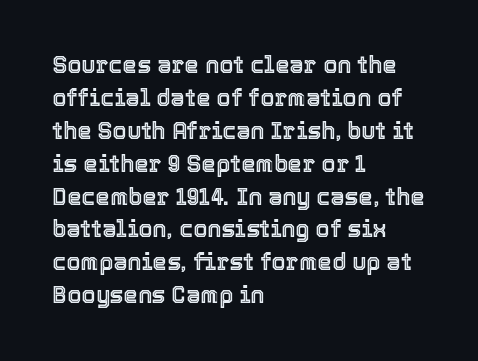
The image shows 23 px text type, upright; set left-aligned, normal line spacing (1.43x), normal letter spacing, not underlined.
